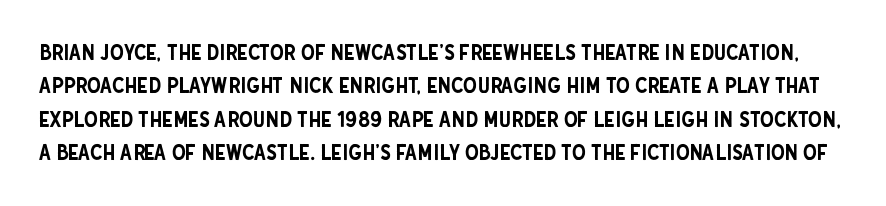
The image shows 22 px text type, upright; set normal line spacing (1.52x), normal letter spacing, not underlined.
